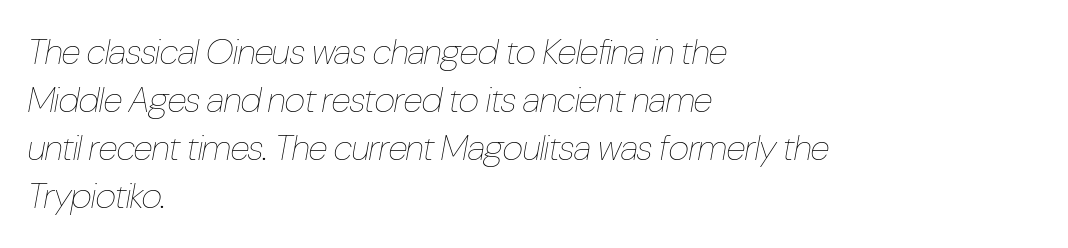
{"italic": "yes", "lean": "right", "slant_degrees": 10, "bold": "no", "weight": "thin", "width": "condensed", "stroke_contrast": "low", "x_height": "medium", "monospaced": "no", "underline": "no", "align": "left", "line_spacing": "normal", "line_spacing_ratio": 1.33, "letter_spacing": "normal", "letter_spacing_em": 0.0, "glyph_px": 36}
